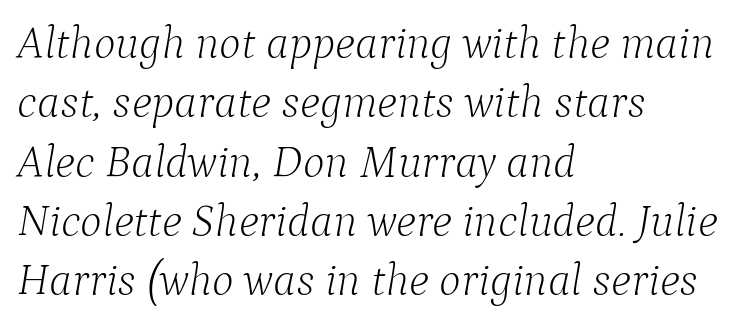
{"serif": "yes", "italic": "yes", "lean": "right", "slant_degrees": 9, "bold": "no", "weight": "light", "width": "normal", "stroke_contrast": "low", "x_height": "medium", "monospaced": "no", "underline": "no", "align": "left", "line_spacing": "normal", "line_spacing_ratio": 1.29, "letter_spacing": "normal", "letter_spacing_em": 0.0, "glyph_px": 46}
